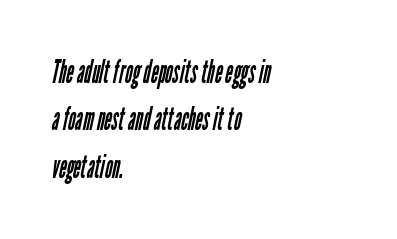
Decoration check: the copy has no underline. The text was rendered using a sans face with plain stroke endings. You could call the tracking neutral — neither tight nor loose. The paragraph has a hard left edge and a soft right edge.
